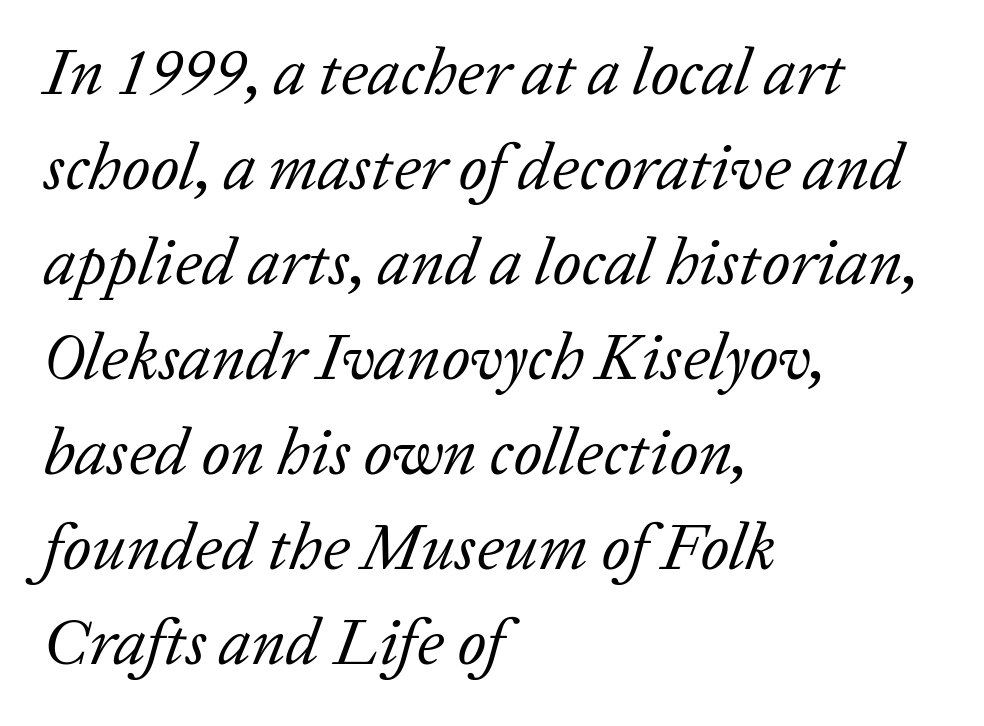
The letters carry serifs — small finishing strokes at the ends of their stems. A bare baseline throughout the passage. The ragged edge is on the right, which tells us the setting is flush left. Counters stay open thanks to moderate or lighter strokes.
